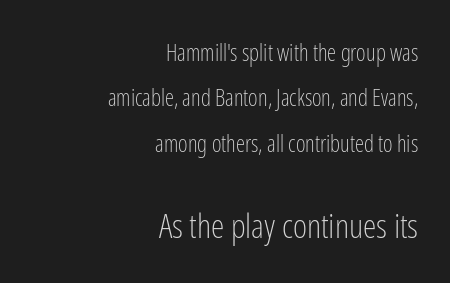
Rendered with straight, roman letterforms. Type size steps up from the first block to the second. The lines are quadded right. In terms of leading, this rendering errs on the spacious side.
